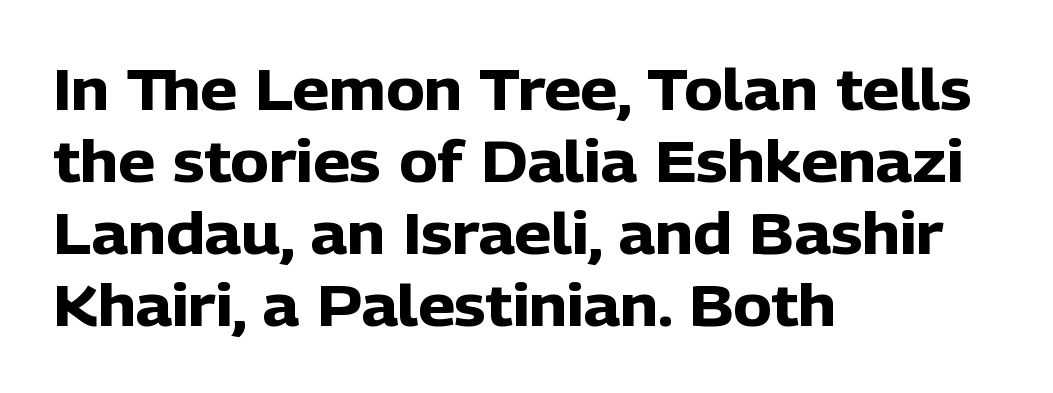
These lines are composed in type without serifs. Nope, not italic — everything's standing straight. The letterforms sit shoulder to shoulder at normal distance. Which margin do the lines hug? The left one — the right edge is uneven. The zone under the glyphs is completely vacant.
